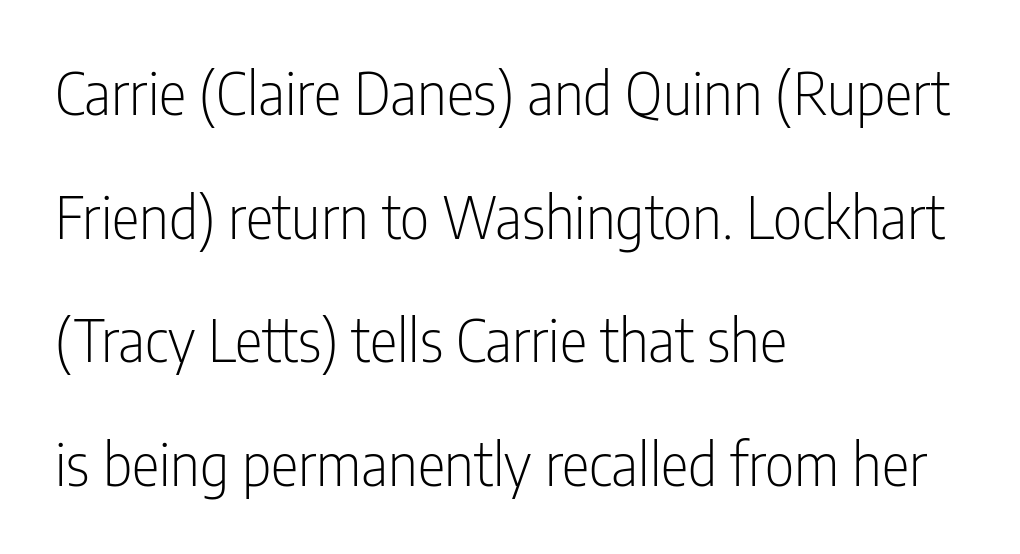
Unlike italic type, these characters show no tilt at all. Inter-character spacing is left at the font's built-in metrics. The zone under the glyphs is completely vacant. Regarding serifs, this sample does without them. Spacing verdict: proportional, widths tailored to each character. Is there much room between lines? Yes — plenty of vertical air separates them.
